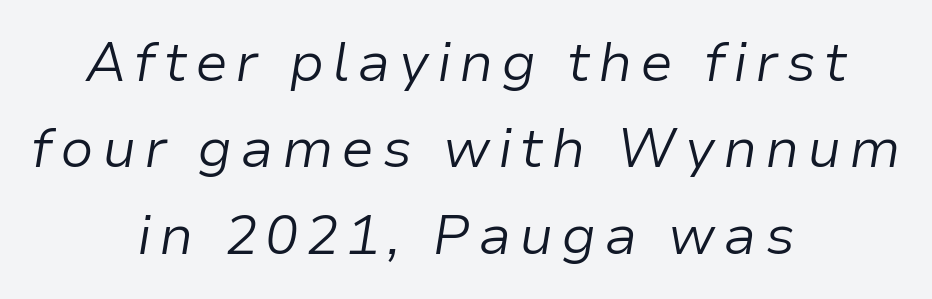
The font's italic variant was chosen for this text. The passage is arranged like a title page — every line centered. Baseline-to-baseline distance is the conventional proportion of letter height. Letters have the restrained weight of plain body copy at most. This sample has the flowing, uneven cadence of proportional lettering. Check the space under the baseline: it is left empty.
